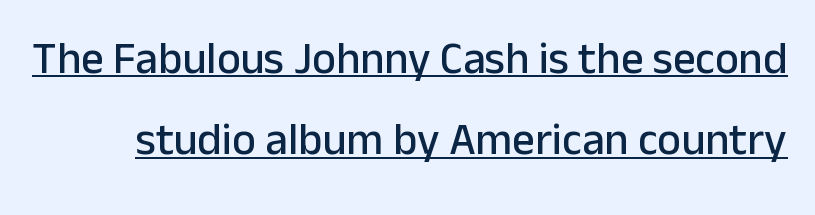
The specimen reads as upright at a glance. Students, note that the glyphs here touch the page at normal intervals. A typographer would call this underscored text. Classification — sans serif.
